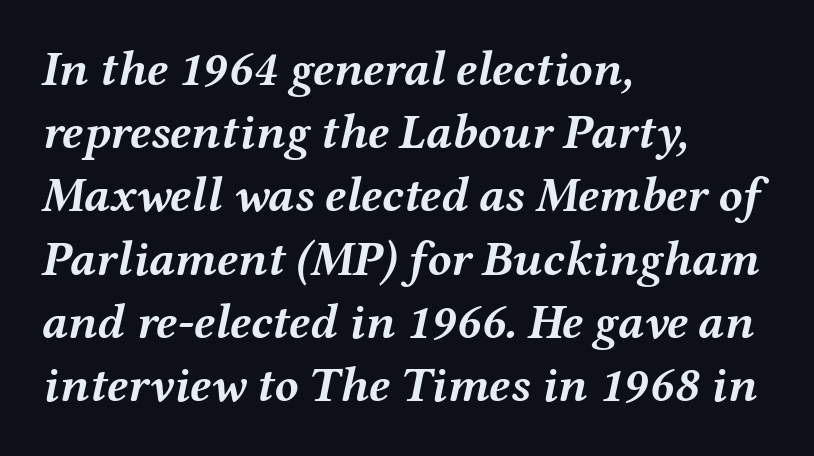
{"italic": "yes", "lean": "right", "slant_degrees": 12, "bold": "yes", "weight": "semibold", "width": "wide", "stroke_contrast": "medium", "x_height": "medium", "monospaced": "no", "underline": "no", "align": "left", "line_spacing": "normal", "line_spacing_ratio": 1.29, "letter_spacing": "normal", "letter_spacing_em": 0.0, "glyph_px": 49}
